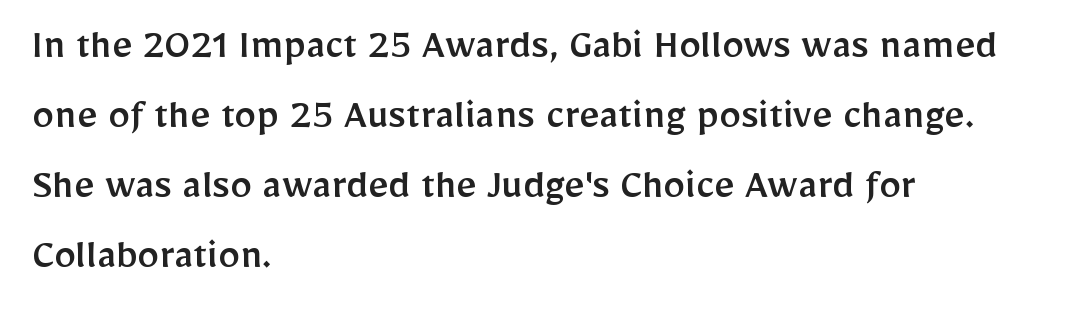
Glance below the letters and you will spot only blank space. A typesetter would call this proportional, since set widths differ per character. Interline gaps are of average width in this sample. Layout note: lines flush left.
